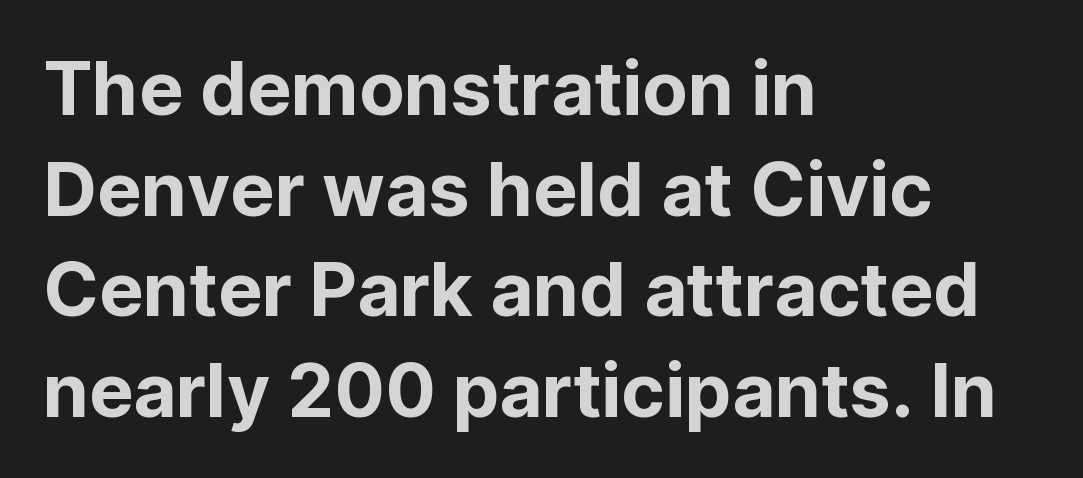
{"serif": "no", "italic": "no", "width": "normal", "stroke_contrast": "low", "x_height": "medium", "monospaced": "no", "underline": "no", "align": "left", "line_spacing": "normal", "line_spacing_ratio": 1.36, "letter_spacing": "normal", "letter_spacing_em": 0.0, "glyph_px": 74}
